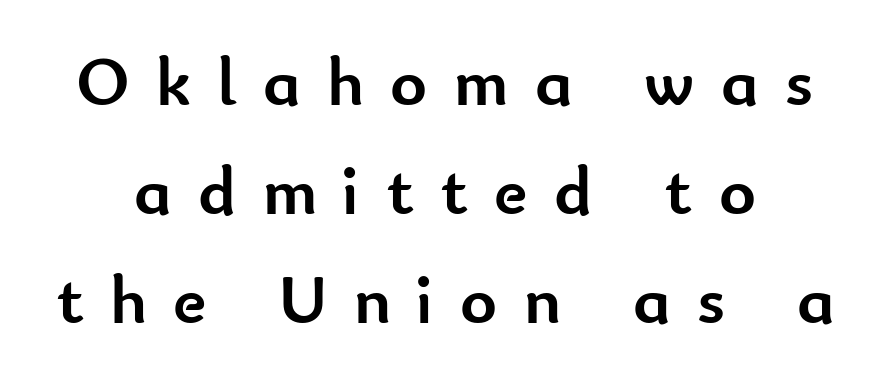
Q: Is the text bold? A: Yes.
Q: Is the text italic (slanted)? A: No, it is upright.
Q: Is the typeface a serif or a sans-serif typeface? A: Sans-serif.
Q: Is the text underlined? A: No.
Q: How is the paragraph aligned? A: Centered.
Q: Is the spacing between letters normal or unusually wide? A: Unusually wide.
Q: Is the spacing between lines tight, normal or loose? A: Normal.
Q: Width (condensed, normal, or wide)? A: Normal.
Q: Stroke contrast? A: Low.
Q: x-height? A: Small.
Q: Monospaced? A: No.
